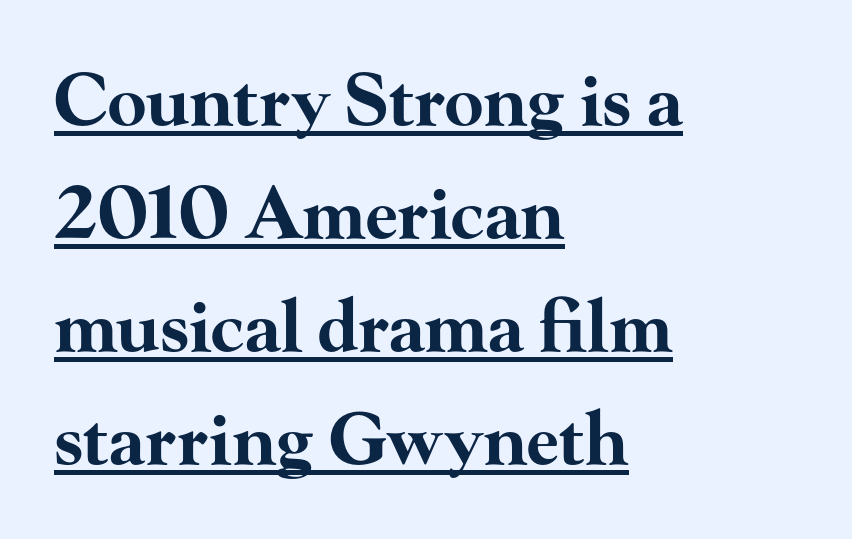
The image shows 71 px bold, wide serif type, upright; set left-aligned, normal line spacing (1.59x), normal letter spacing, underlined; high stroke contrast and a small x-height.
